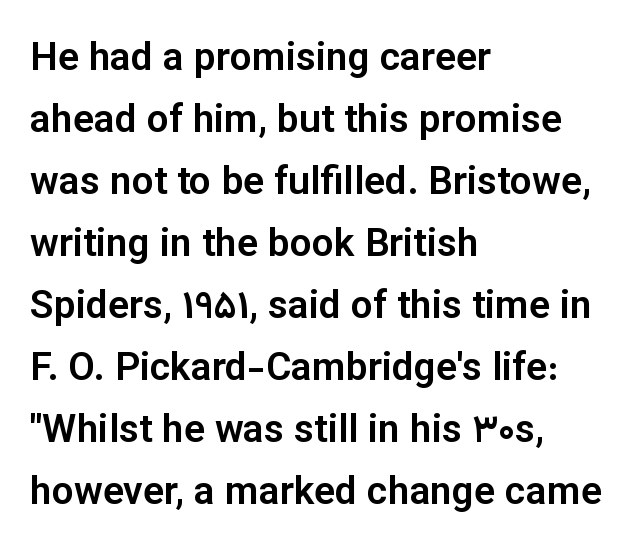
The gaps between neighbouring characters are ordinary and unremarkable. The lines in this sample share a left origin and differ only in where they stop. You could not count columns in this text — the font is proportionally spaced. The space between consecutive lines is moderate. Descenders are the only things crossing below the line. The lettering holds an erect, upright posture throughout.
